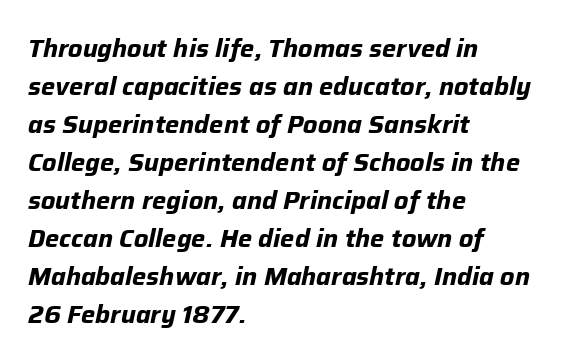
Q: Is the text bold? A: Yes.
Q: Is the text italic (slanted)? A: Yes, it leans right by about 12 degrees.
Q: Is the text underlined? A: No.
Q: How is the paragraph aligned? A: Left-aligned.
Q: Is the spacing between letters normal or unusually wide? A: Normal.
Q: Is the spacing between lines tight, normal or loose? A: Normal.
